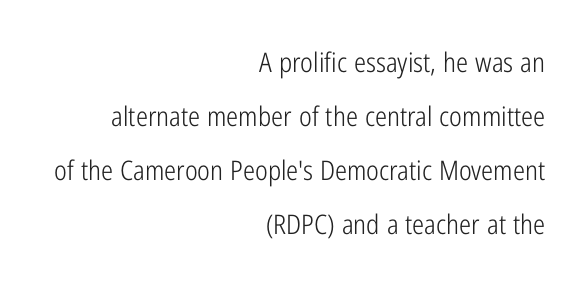
The image shows 27 px text type, upright; set right-aligned, loose line spacing (2.0x), normal letter spacing, not underlined.
